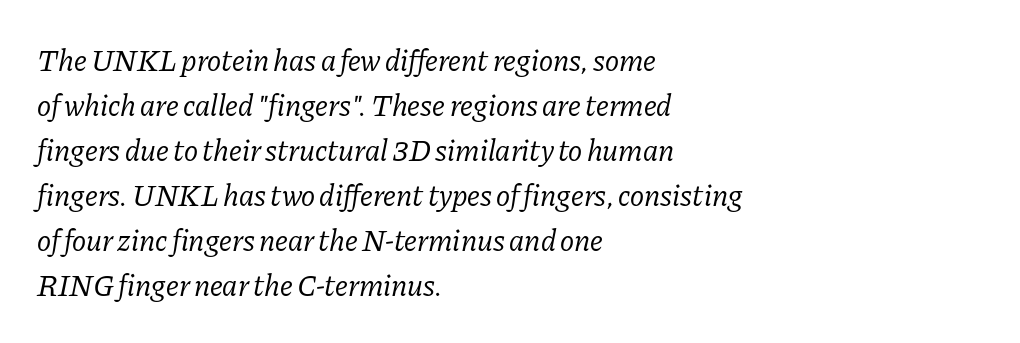
The image shows 30 px regular-weight serif type, italic (leaning right); set left-aligned, normal line spacing (1.5x), normal letter spacing, not underlined; low stroke contrast and a medium x-height.
